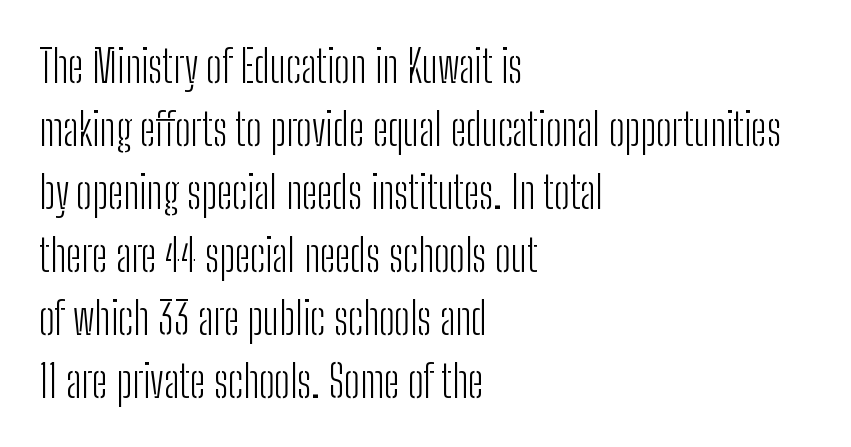
Q: Is the text bold? A: No.
Q: Is the text italic (slanted)? A: No, it is upright.
Q: Is the typeface a serif or a sans-serif typeface? A: Sans-serif.
Q: Is the text underlined? A: No.
Q: How is the paragraph aligned? A: Left-aligned.
Q: Is the spacing between letters normal or unusually wide? A: Normal.
Q: Is the spacing between lines tight, normal or loose? A: Normal.
Q: Width (condensed, normal, or wide)? A: Condensed.
Q: Stroke contrast? A: Low.
Q: x-height? A: Medium.
Q: Monospaced? A: No.
